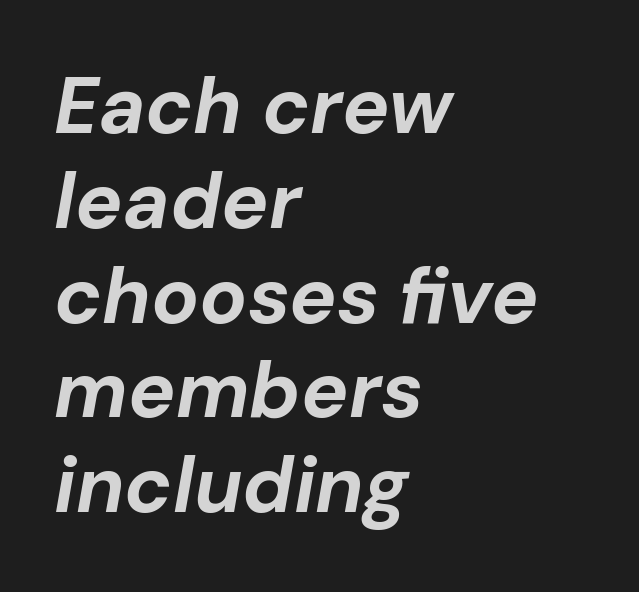
Q: Is the text bold? A: Yes.
Q: Is the text italic (slanted)? A: Yes, it leans right by about 10 degrees.
Q: Is the text underlined? A: No.
Q: How is the paragraph aligned? A: Left-aligned.
Q: Is the spacing between letters normal or unusually wide? A: Normal.
Q: Width (condensed, normal, or wide)? A: Normal.
Q: Stroke contrast? A: Low.
Q: x-height? A: Medium.
Q: Monospaced? A: No.
